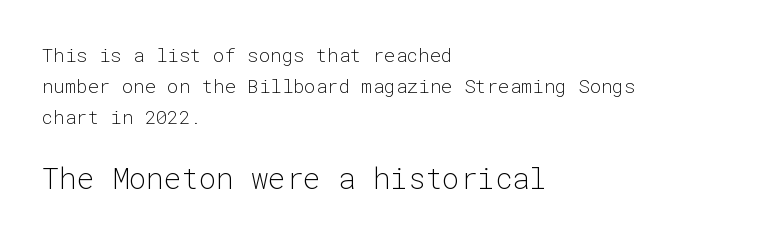
The face used here is monospaced, like something from a code editor. The characters are drawn with everyday or finer stroke widths. The typeface chosen for these lines omits serifs. Which margin do the lines hug? The left one — the right edge is uneven. Is there any slant? The stems are plumb. Each row of text sits above clean, open space.
